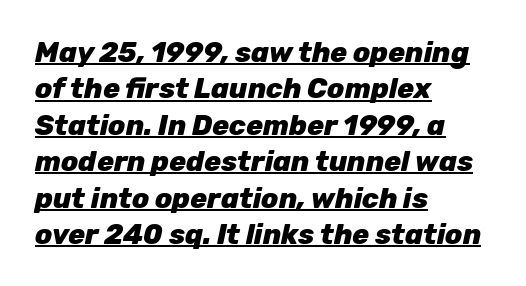
{"italic": "yes", "lean": "right", "slant_degrees": 12, "bold": "yes", "weight": "heavy", "width": "normal", "stroke_contrast": "low", "x_height": "medium", "monospaced": "no", "underline": "yes", "align": "left", "line_spacing": "normal", "line_spacing_ratio": 1.3, "letter_spacing": "normal", "letter_spacing_em": 0.0, "glyph_px": 28}
